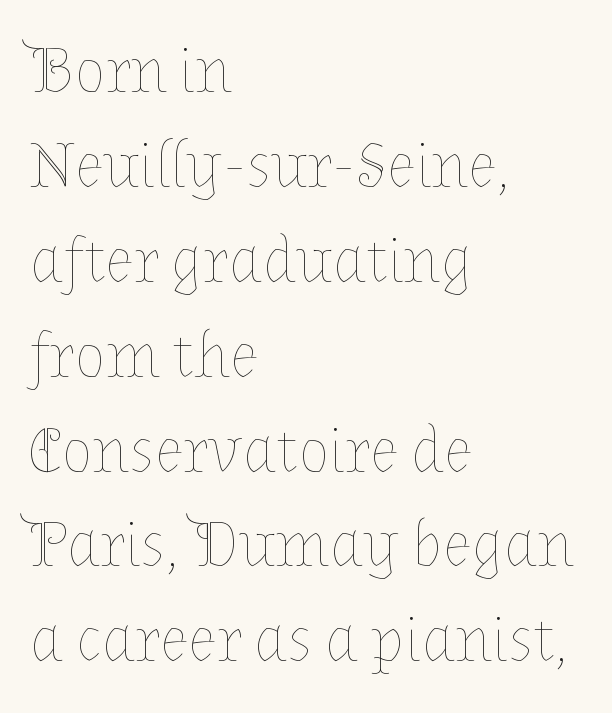
Q: Is the text bold? A: No.
Q: Is the text italic (slanted)? A: No, it is upright.
Q: Is the text underlined? A: No.
Q: How is the paragraph aligned? A: Left-aligned.
Q: Is the spacing between letters normal or unusually wide? A: Normal.
Q: Is the spacing between lines tight, normal or loose? A: Normal.
Q: Width (condensed, normal, or wide)? A: Normal.
Q: Stroke contrast? A: Low.
Q: x-height? A: Medium.
Q: Monospaced? A: No.
